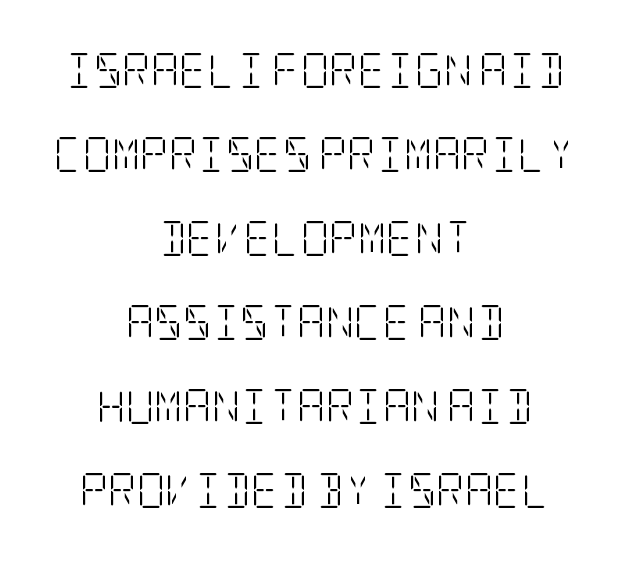
The image shows 35 px light, condensed serif type, upright; set centered, loose line spacing (2.4x), normal letter spacing, not underlined; low stroke contrast and a large x-height.
